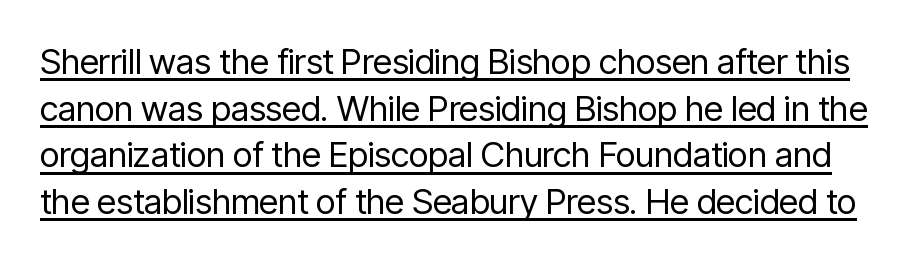
The image shows 35 px regular-weight, condensed sans-serif type, upright; set normal line spacing (1.33x), normal letter spacing, underlined; low stroke contrast and a medium x-height.
